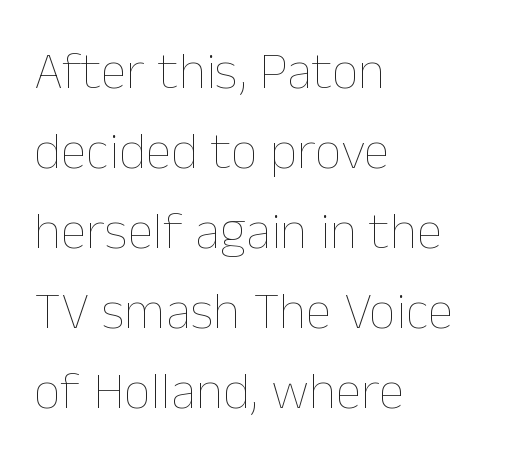
{"italic": "no", "bold": "no", "weight": "thin", "width": "normal", "stroke_contrast": "low", "x_height": "medium", "monospaced": "no", "underline": "no", "align": "left", "line_spacing": "normal", "line_spacing_ratio": 1.51, "letter_spacing": "normal", "letter_spacing_em": 0.0, "glyph_px": 53}
